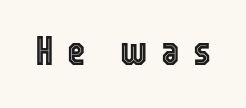
The image shows 40 px condensed type, upright; set unusually wide letter spacing (+0.33 em), not underlined; a medium x-height.
